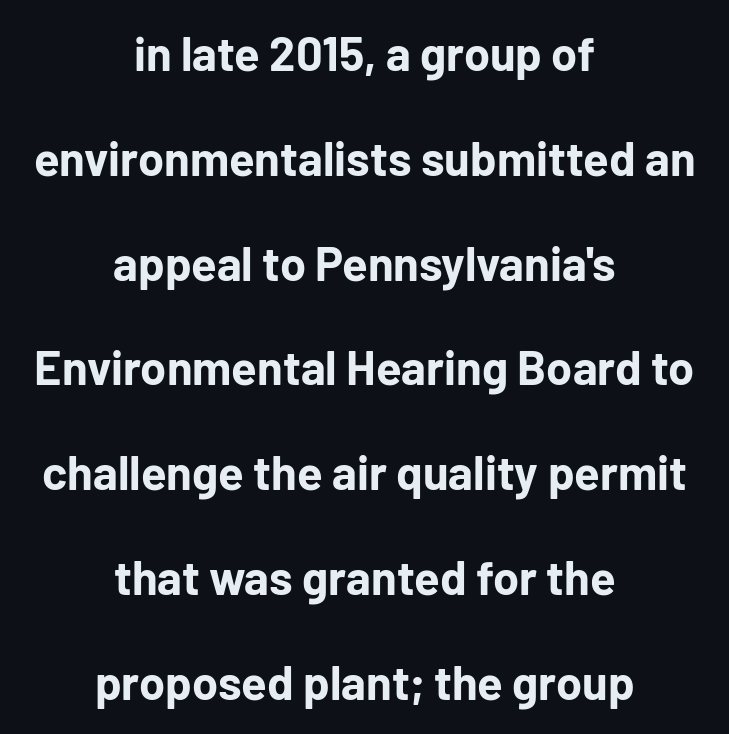
Proportional: the letters do not fall into vertical columns. Designer's note — italics off, roman on. Does the weight exceed regular? Yes, all the way to bold. This rendering uses center alignment, leaving both contours irregular but symmetric. One glance says open: line gaps are wider than usual.
